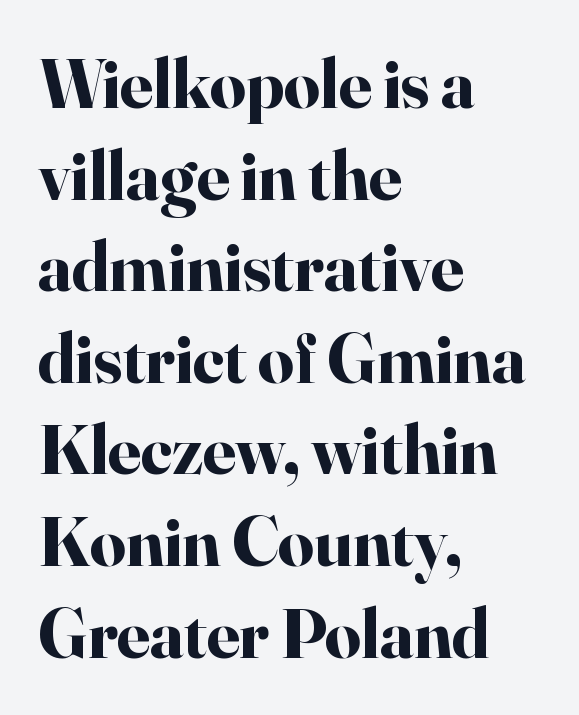
Q: Is the text bold? A: Yes.
Q: Is the text italic (slanted)? A: No, it is upright.
Q: Is the typeface a serif or a sans-serif typeface? A: Serif.
Q: Is the text underlined? A: No.
Q: How is the paragraph aligned? A: Left-aligned.
Q: Is the spacing between letters normal or unusually wide? A: Normal.
Q: Is the spacing between lines tight, normal or loose? A: Normal.
Q: Width (condensed, normal, or wide)? A: Normal.
Q: Stroke contrast? A: High.
Q: x-height? A: Small.
Q: Monospaced? A: No.
